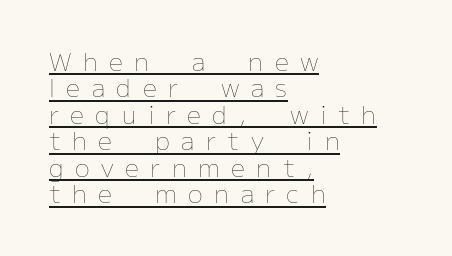
Underlining? Definitely there. Someone cranked the tracking dial way up on this one. Caption: multi-line text, flush left, ragged right. A typesetter would call this leading minimal, almost set solid. Each stroke keeps to a modest, everyday thickness or less.
